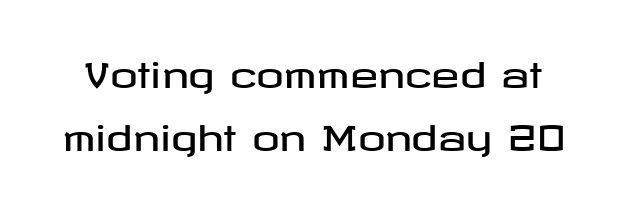
Default kerning and tracking; the words read as compact shapes. The characters display no serif detailing; their extremities are plain. Is there any slant? The stems are plumb. Check the space under the baseline: it is left empty.
